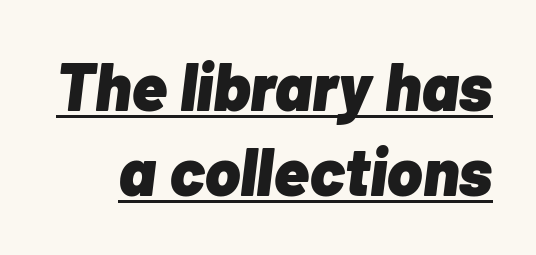
{"italic": "yes", "lean": "right", "slant_degrees": 7, "bold": "yes", "weight": "heavy", "width": "normal", "stroke_contrast": "low", "x_height": "medium", "monospaced": "no", "underline": "yes", "line_spacing": "normal", "line_spacing_ratio": 1.27, "letter_spacing": "normal", "letter_spacing_em": 0.0, "glyph_px": 67}
